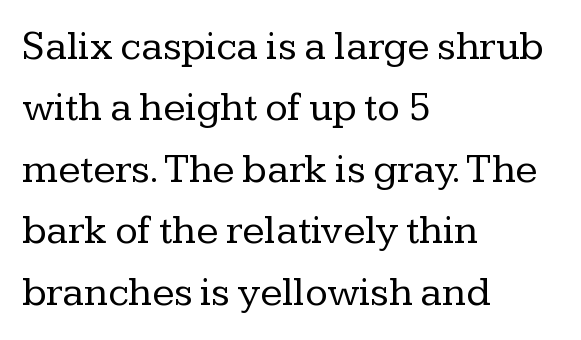
Letter spacing: default. The text block is weighted toward the left margin, trailing off unevenly rightward. Type without underlining. Do the characters align in a grid? No, the font is proportional. Horizontal bands of white between lines are of average thickness. Style check: upright.
